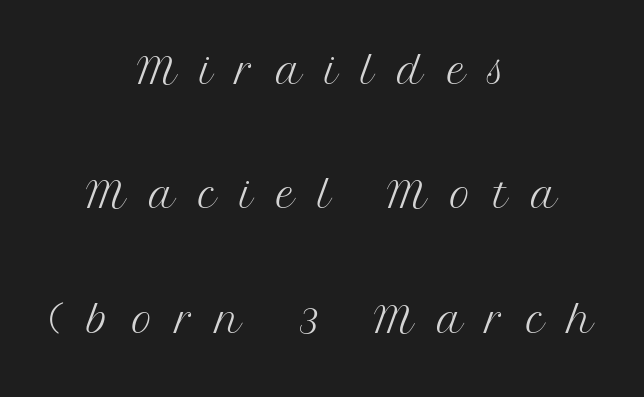
{"serif": "yes", "bold": "no", "weight": "light", "width": "normal", "stroke_contrast": "medium", "x_height": "medium", "monospaced": "no", "underline": "no", "align": "center", "line_spacing": "loose", "line_spacing_ratio": 2.18, "letter_spacing": "wide", "letter_spacing_em": 0.41, "glyph_px": 57}
